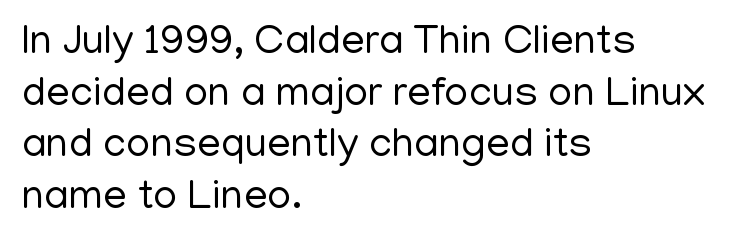
Q: Is the text bold? A: No.
Q: Is the text italic (slanted)? A: No, it is upright.
Q: Is the typeface a serif or a sans-serif typeface? A: Sans-serif.
Q: Is the text underlined? A: No.
Q: How is the paragraph aligned? A: Left-aligned.
Q: Is the spacing between letters normal or unusually wide? A: Normal.
Q: Width (condensed, normal, or wide)? A: Normal.
Q: Stroke contrast? A: Low.
Q: x-height? A: Medium.
Q: Monospaced? A: No.
